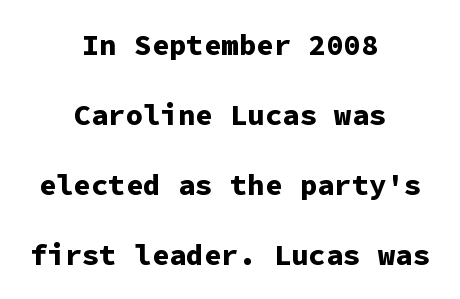
Think of a typewriter: that constant character pitch is what you see here. Classification — sans serif. Tracking here is standard; glyphs follow each other at the usual distance. Both edges are ragged and mirror each other, which tells us the setting is centered.
